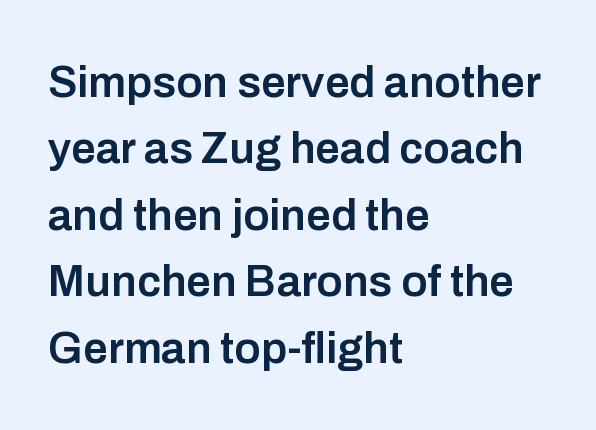
The type sits square on the baseline with zero lean. Looks like regular typesetting: each glyph gets only the width it needs. Where is the straight margin? On the left. What's the leading like? Ordinary, nothing unusual. You could call the tracking neutral — neither tight nor loose.
